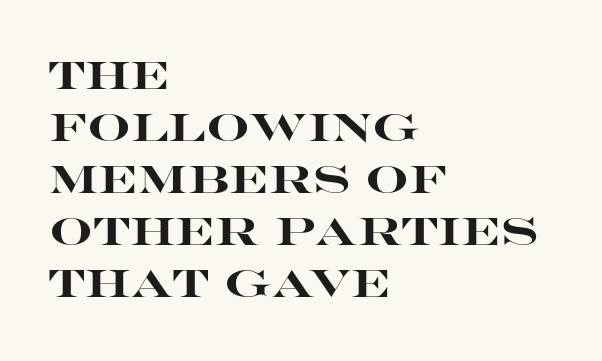
The image shows 38 px heavy, wide type, upright; set left-aligned, normal line spacing (1.37x), normal letter spacing, not underlined; high stroke contrast and a large x-height.
